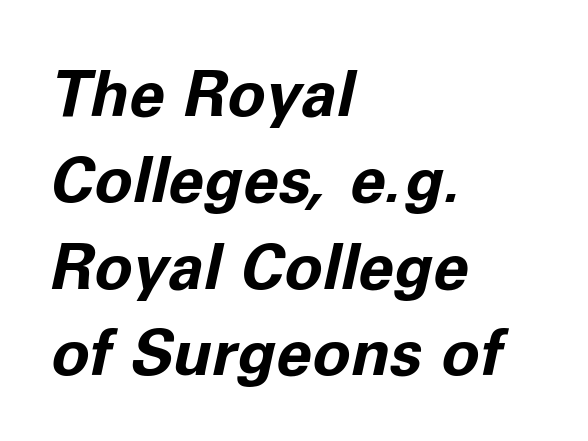
{"italic": "yes", "lean": "right", "slant_degrees": 11, "bold": "yes", "weight": "bold", "width": "normal", "stroke_contrast": "low", "x_height": "medium", "monospaced": "no", "underline": "no", "align": "left", "line_spacing": "normal", "line_spacing_ratio": 1.35, "letter_spacing": "normal", "letter_spacing_em": 0.0, "glyph_px": 64}
